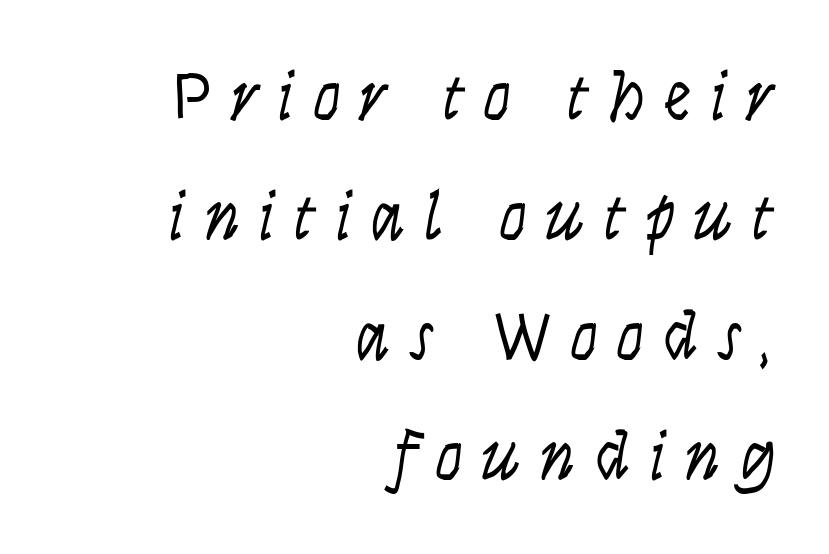
The image shows 69 px light, condensed sans-serif type; set right-aligned, line spacing 1.74x, unusually wide letter spacing (+0.28 em), not underlined; low stroke contrast and a large x-height.
